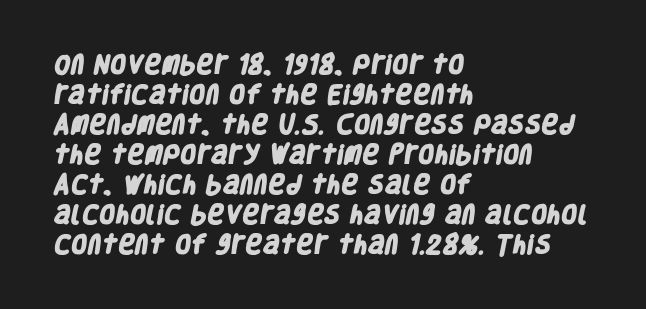
The image shows 21 px bold type; set left-aligned, normal line spacing (1.43x), normal letter spacing, not underlined.
